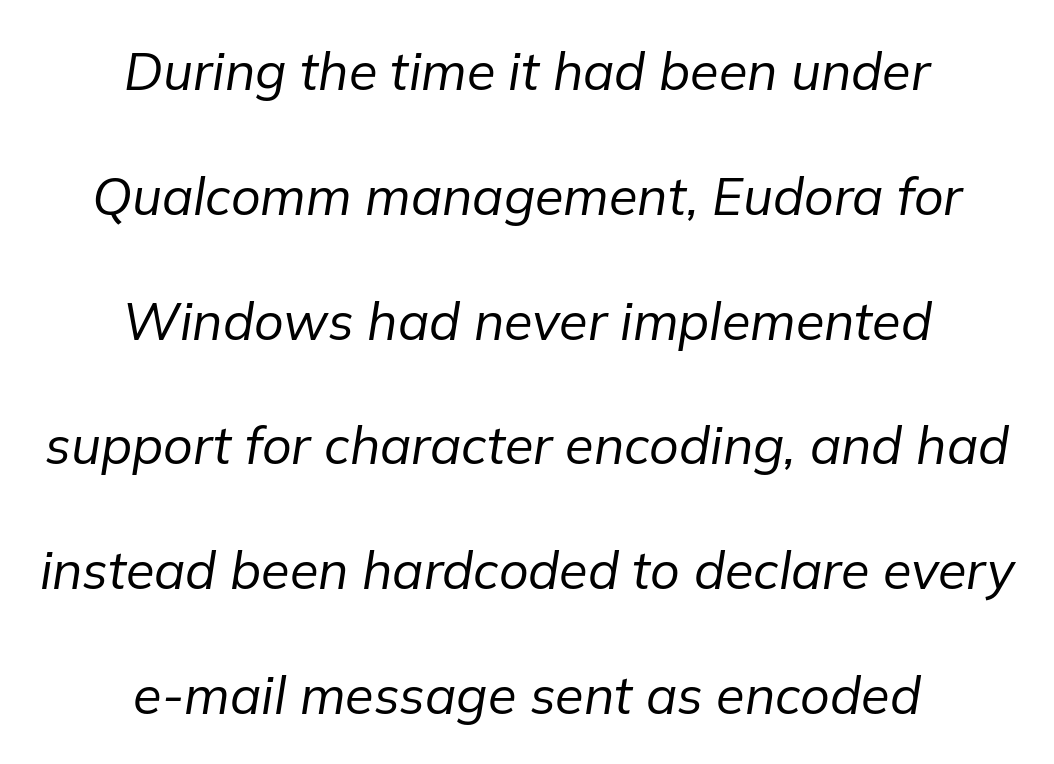
Q: Is the text bold? A: No.
Q: Is the text italic (slanted)? A: Yes, it leans right by about 9 degrees.
Q: Is the text underlined? A: No.
Q: How is the paragraph aligned? A: Centered.
Q: Is the spacing between letters normal or unusually wide? A: Normal.
Q: Is the spacing between lines tight, normal or loose? A: Loose.
Q: Width (condensed, normal, or wide)? A: Normal.
Q: Stroke contrast? A: Low.
Q: x-height? A: Medium.
Q: Monospaced? A: No.
